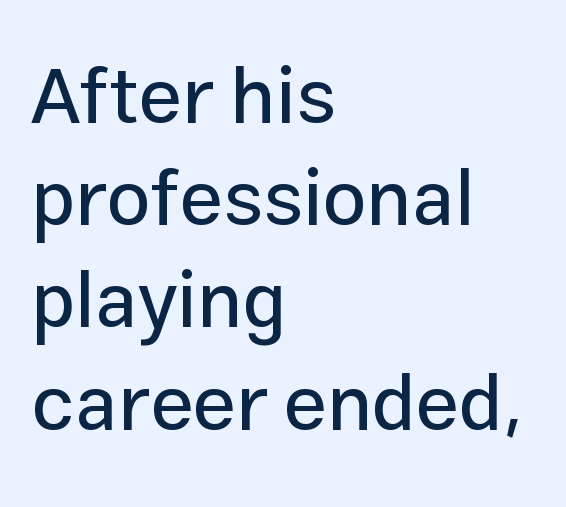
To sum up the face: it is a sans, with no serifs. Upright lettering throughout. Proportional: the letters do not fall into vertical columns. Students, note that the glyphs here touch the page at normal intervals.
